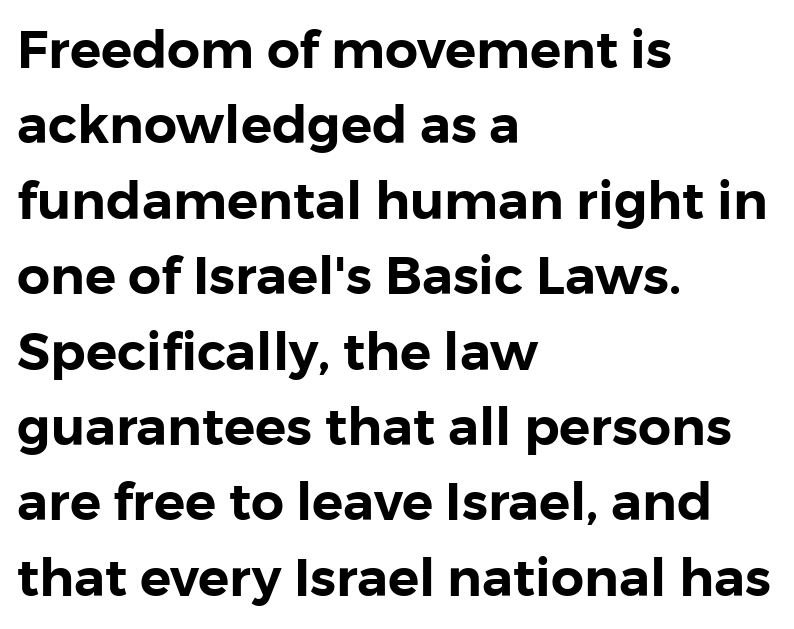
The image shows 52 px sans-serif type, upright; set left-aligned, normal line spacing (1.45x), normal letter spacing, not underlined; low stroke contrast and a medium x-height.
